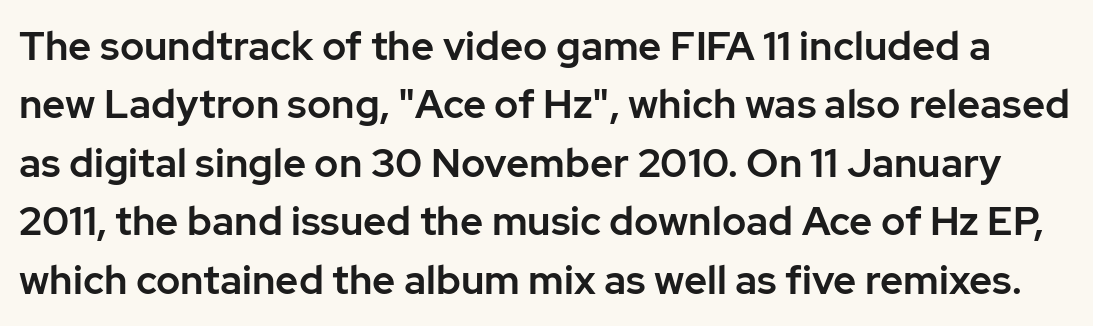
It's the straight-up-and-down kind of type. The letters advance in unequal steps, a hallmark of proportional type. In terms of letterspacing, this is plain default setting. This is sans-serif lettering, the kind often seen on screens and signage. The passage shown stacks its lines at a standard gap.
